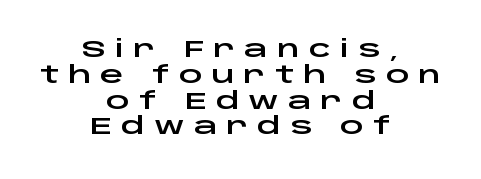
The image shows 23 px text type, upright; set centered, tight line spacing (1.12x), unusually wide letter spacing (+0.4 em), not underlined.
